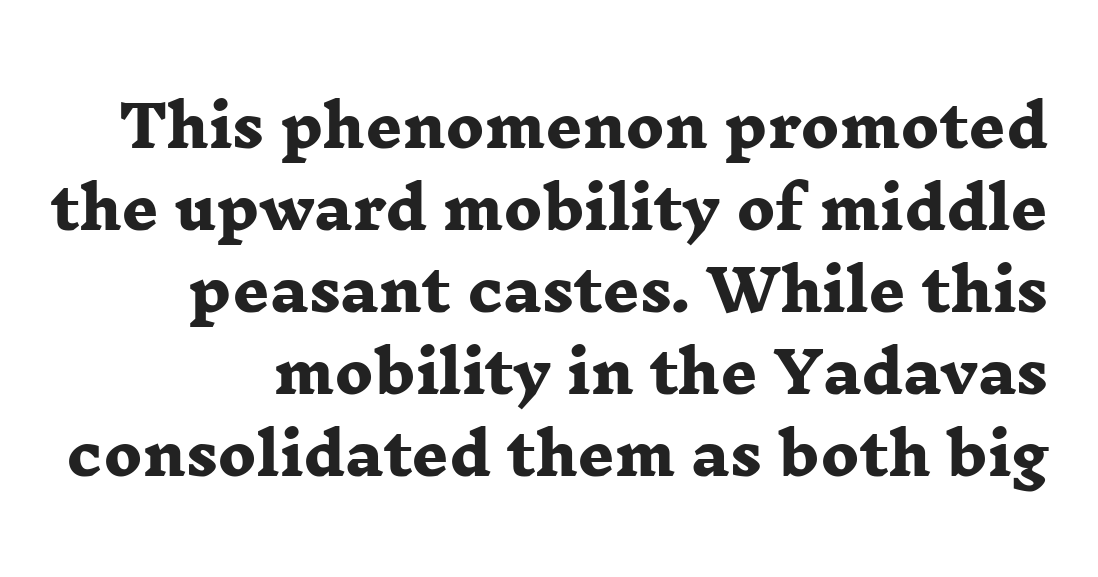
Short note: letters normally spaced. Vertical spacing — default. The space beneath each line is pristine and unruled. Weight check: bold — yes, fully. The text was rendered using a seriffed face with decorative stroke endings. Varying glyph widths throughout — classic text-font behaviour.
